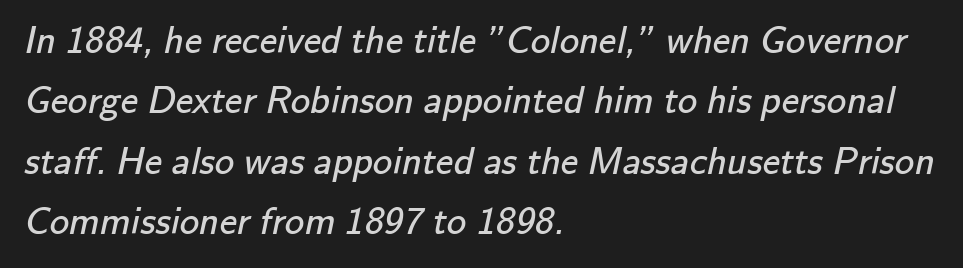
The face used here is a sans, in the tradition of grotesques and geometrics. Is the letter spacing exaggerated? No — it looks like the ordinary default. Each row of text sits above clean, open space. How would I describe the line gaps? Plain and ordinary.
